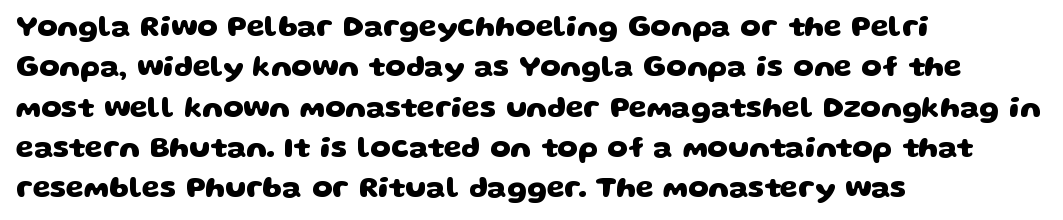
The passage is arranged the way most books set body copy — flush left. Tracking value appears to be zero — textbook default spacing. This rendering features lettering with no underline. The passage shown is typed in a proportional face where columns would drift.
